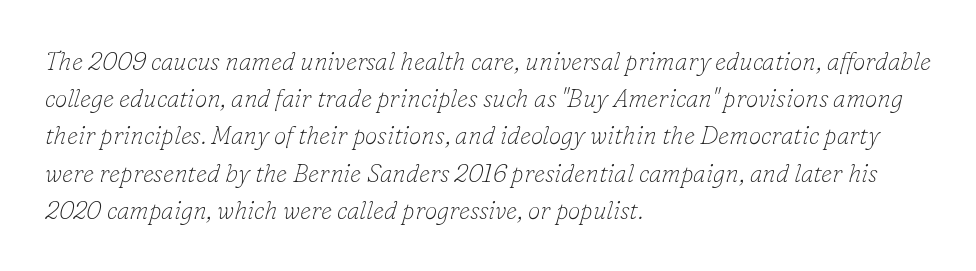
The image shows 25 px text type, italic (leaning right); set left-aligned, normal line spacing (1.49x), normal letter spacing, not underlined.
